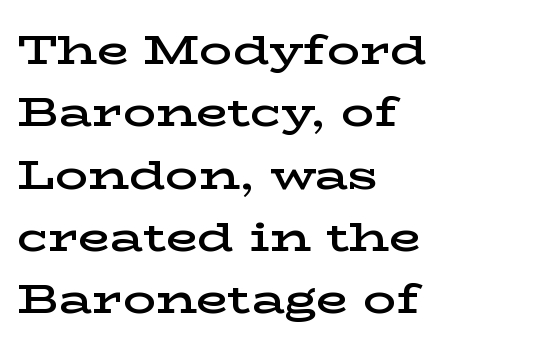
Q: Is the text bold? A: Semi-bold.
Q: Is the text italic (slanted)? A: No, it is upright.
Q: Is the typeface a serif or a sans-serif typeface? A: Serif.
Q: Is the text underlined? A: No.
Q: How is the paragraph aligned? A: Left-aligned.
Q: Is the spacing between letters normal or unusually wide? A: Normal.
Q: Is the spacing between lines tight, normal or loose? A: Normal.
Q: Width (condensed, normal, or wide)? A: Wide.
Q: Stroke contrast? A: Low.
Q: x-height? A: Medium.
Q: Monospaced? A: No.
